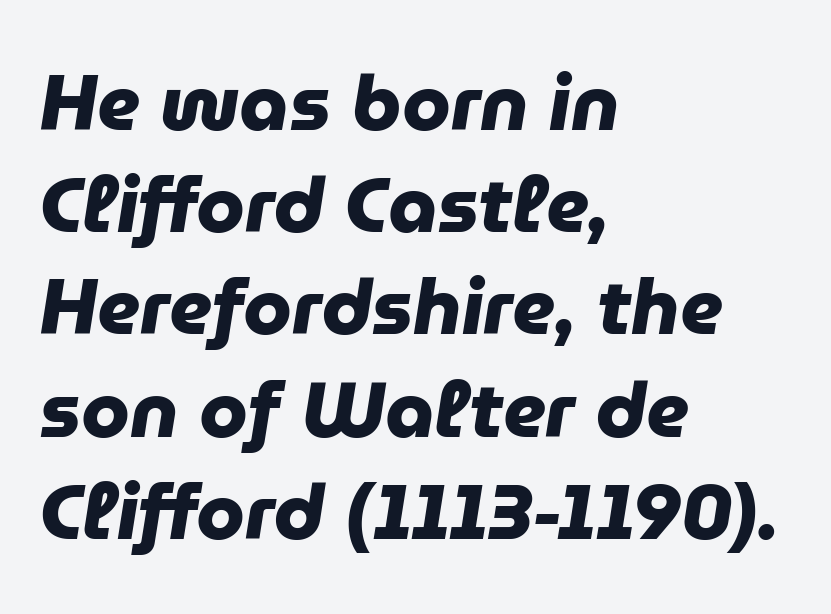
{"serif": "no", "bold": "yes", "weight": "heavy", "width": "normal", "stroke_contrast": "low", "x_height": "medium", "monospaced": "no", "underline": "no", "align": "left", "line_spacing": "normal", "line_spacing_ratio": 1.31, "letter_spacing": "normal", "letter_spacing_em": 0.0, "glyph_px": 78}
